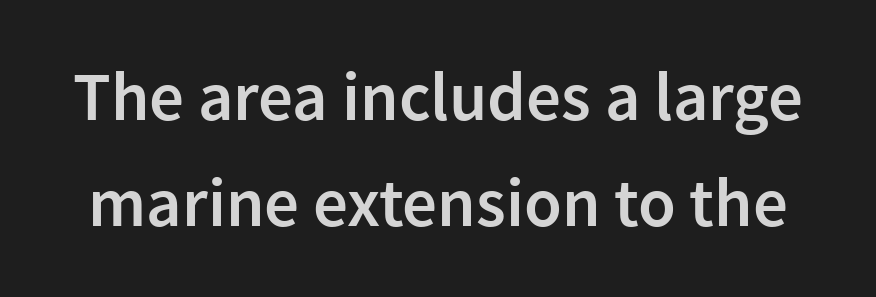
Q: Is the text bold? A: Semi-bold.
Q: Is the text italic (slanted)? A: No, it is upright.
Q: Is the typeface a serif or a sans-serif typeface? A: Sans-serif.
Q: Is the text underlined? A: No.
Q: Is the spacing between letters normal or unusually wide? A: Normal.
Q: Is the spacing between lines tight, normal or loose? A: Normal.
Q: Width (condensed, normal, or wide)? A: Normal.
Q: x-height? A: Medium.
Q: Monospaced? A: No.
